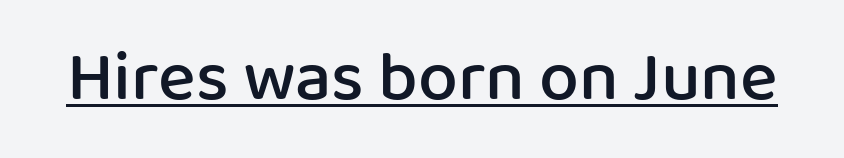
The image shows 71 px semibold sans-serif type, upright; set normal letter spacing, underlined; low stroke contrast and a medium x-height.
